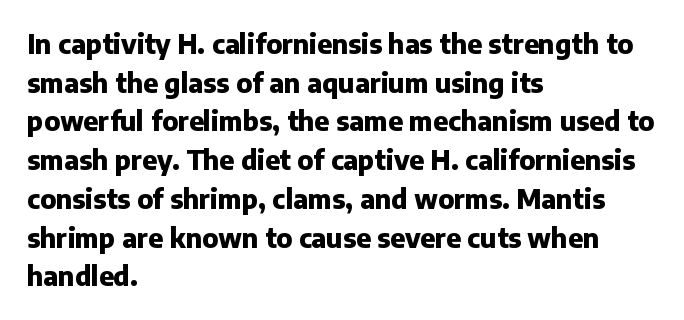
Leading: standard. Glyph-to-glyph distance matches everyday printed text. The face used here has the dense, thick strokes of a bold. These lines stack with their left ends in a neat column.
